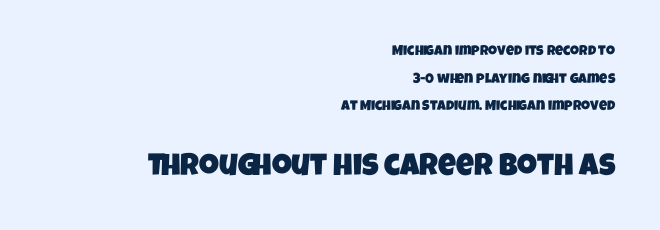
Q: Is the typeface a serif or a sans-serif typeface? A: Sans-serif.
Q: Is the text underlined? A: No.
Q: How is the paragraph aligned? A: Right-aligned.
Q: Is the spacing between letters normal or unusually wide? A: Normal.
Q: Is the spacing between lines tight, normal or loose? A: Loose.
Q: Which block of text is set in a larger size, the first (top) or the second (bottom)? A: The second (bottom) one.
Q: Width (condensed, normal, or wide)? A: Condensed.
Q: Stroke contrast? A: Low.
Q: x-height? A: Large.
Q: Monospaced? A: No.
